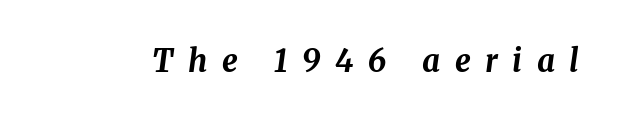
{"italic": "yes", "lean": "right", "slant_degrees": 8, "bold": "yes", "weight": "bold", "width": "normal", "stroke_contrast": "medium", "x_height": "medium", "monospaced": "no", "underline": "no", "letter_spacing": "wide", "letter_spacing_em": 0.47, "glyph_px": 31}
